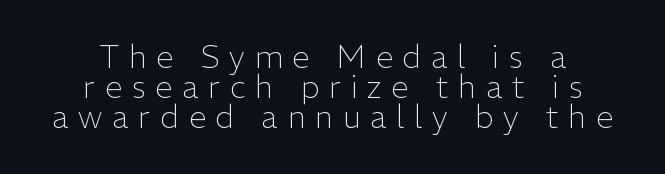
The image shows 31 px light sans-serif type, upright; set centered, tight line spacing (0.96x), unusually wide letter spacing (+0.32 em), not underlined; low stroke contrast and a medium x-height.
